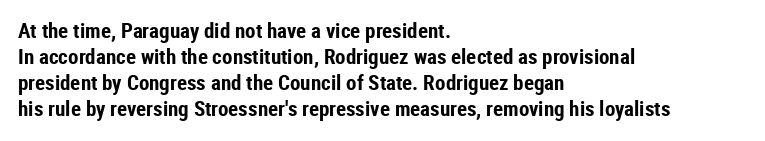
{"italic": "no", "bold": "yes", "underline": "no", "align": "left", "line_spacing_ratio": 1.24, "letter_spacing": "normal", "letter_spacing_em": 0.0, "glyph_px": 21}
